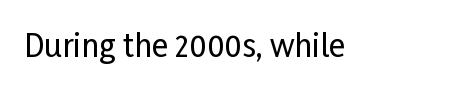
Q: Is the text italic (slanted)? A: No, it is upright.
Q: Is the typeface a serif or a sans-serif typeface? A: Sans-serif.
Q: Is the text underlined? A: No.
Q: Is the spacing between letters normal or unusually wide? A: Normal.
Q: Width (condensed, normal, or wide)? A: Condensed.
Q: Stroke contrast? A: Low.
Q: x-height? A: Medium.
Q: Monospaced? A: No.
